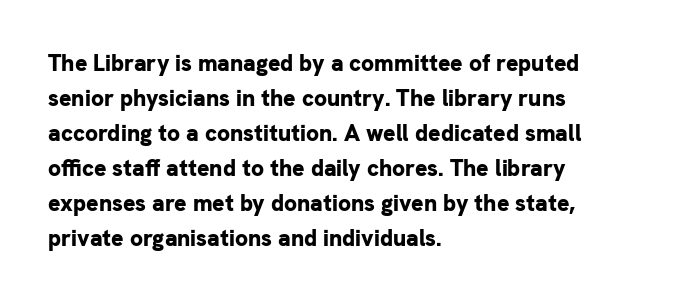
Q: Is the text bold? A: Yes.
Q: Is the text italic (slanted)? A: No, it is upright.
Q: Is the text underlined? A: No.
Q: How is the paragraph aligned? A: Left-aligned.
Q: Is the spacing between letters normal or unusually wide? A: Normal.
Q: Is the spacing between lines tight, normal or loose? A: Normal.
